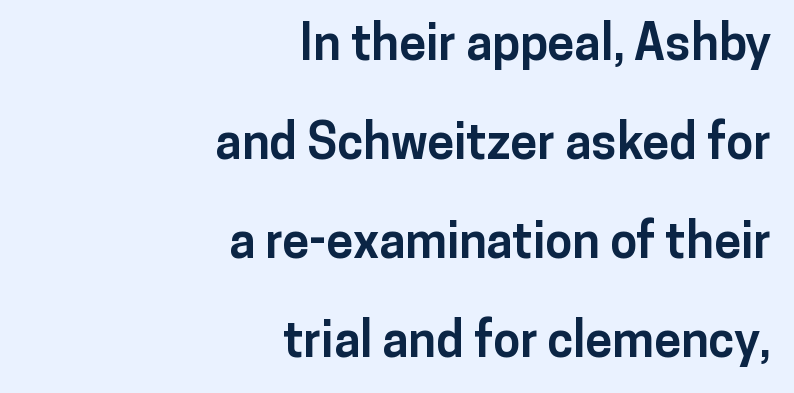
The paragraph shown leans on its right margin. In terms of leading, this rendering errs on the spacious side. Nope, no serifs anywhere on these letters. A typesetter would call this proportional, since set widths differ per character. The sample has been set heavy, in full bold. The words here are not underlined.
